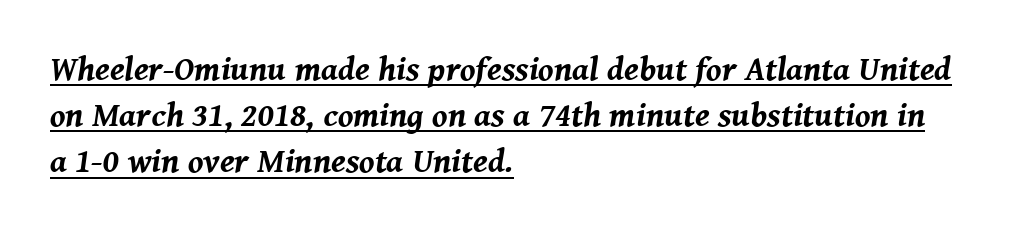
Q: Is the text bold? A: Yes.
Q: Is the text italic (slanted)? A: Yes, it leans right by about 8 degrees.
Q: Is the text underlined? A: Yes.
Q: How is the paragraph aligned? A: Left-aligned.
Q: Is the spacing between letters normal or unusually wide? A: Normal.
Q: Is the spacing between lines tight, normal or loose? A: Normal.
Q: Width (condensed, normal, or wide)? A: Normal.
Q: Stroke contrast? A: Medium.
Q: x-height? A: Medium.
Q: Monospaced? A: No.
